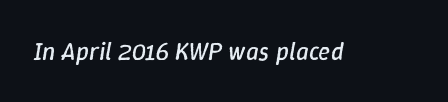
Q: Is the text bold? A: No.
Q: Is the text italic (slanted)? A: Yes, it leans right by about 9 degrees.
Q: Is the text underlined? A: No.
Q: Is the spacing between letters normal or unusually wide? A: Normal.
